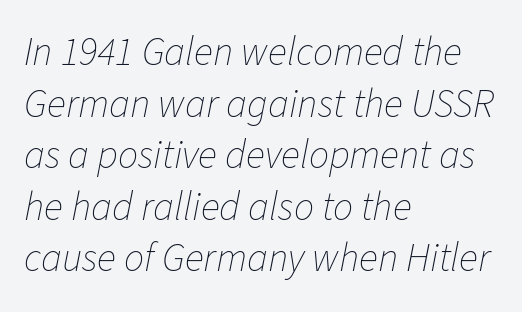
{"italic": "yes", "lean": "right", "slant_degrees": 11, "bold": "no", "weight": "thin", "width": "normal", "stroke_contrast": "low", "x_height": "medium", "monospaced": "no", "underline": "no", "align": "left", "line_spacing": "normal", "line_spacing_ratio": 1.29, "letter_spacing": "normal", "letter_spacing_em": 0.0, "glyph_px": 40}
